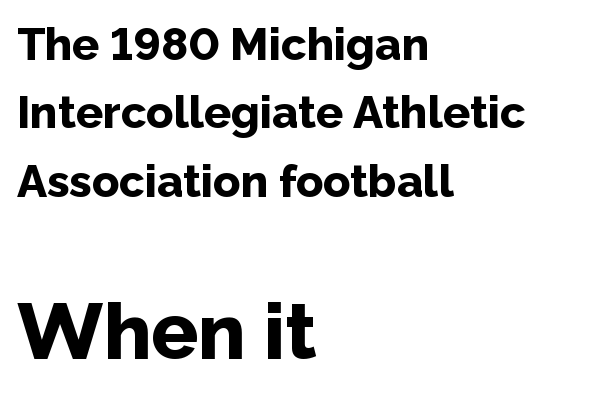
Q: Is the text bold? A: Yes.
Q: Is the text italic (slanted)? A: No, it is upright.
Q: Is the typeface a serif or a sans-serif typeface? A: Sans-serif.
Q: Is the text underlined? A: No.
Q: How is the paragraph aligned? A: Left-aligned.
Q: Is the spacing between letters normal or unusually wide? A: Normal.
Q: Is the spacing between lines tight, normal or loose? A: Normal.
Q: Which block of text is set in a larger size, the first (top) or the second (bottom)? A: The second (bottom) one.
Q: Width (condensed, normal, or wide)? A: Normal.
Q: Stroke contrast? A: Low.
Q: x-height? A: Medium.
Q: Monospaced? A: No.
